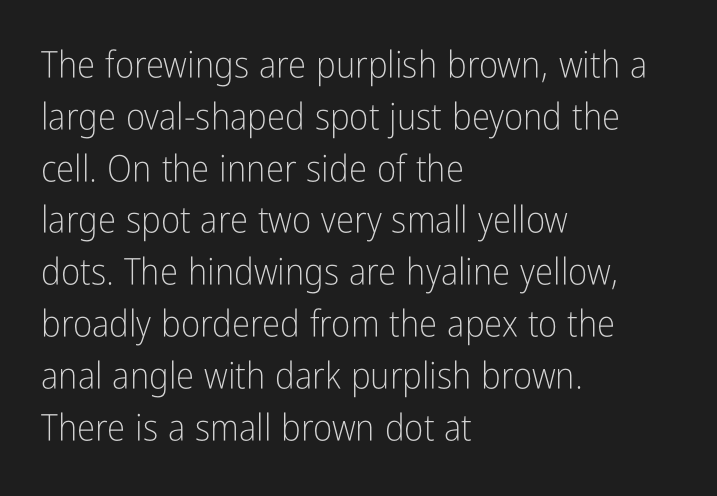
The image shows 37 px light, condensed sans-serif type, upright; set left-aligned, normal line spacing (1.4x), normal letter spacing, not underlined; low stroke contrast and a medium x-height.
